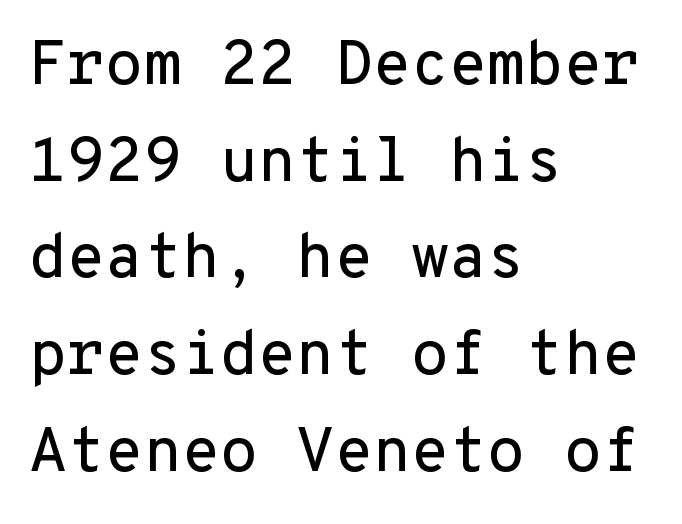
The image shows 62 px sans-serif type, upright, monospaced; set left-aligned, normal line spacing (1.56x), normal letter spacing, not underlined; low stroke contrast and a medium x-height.
